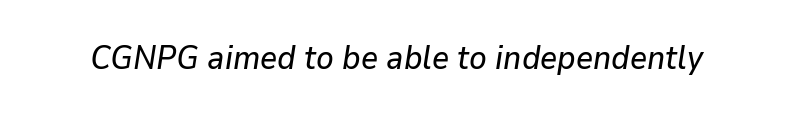
Q: Is the text italic (slanted)? A: Yes, it leans right by about 9 degrees.
Q: Is the text underlined? A: No.
Q: Is the spacing between letters normal or unusually wide? A: Normal.
Q: Width (condensed, normal, or wide)? A: Normal.
Q: Stroke contrast? A: Low.
Q: x-height? A: Medium.
Q: Monospaced? A: No.
